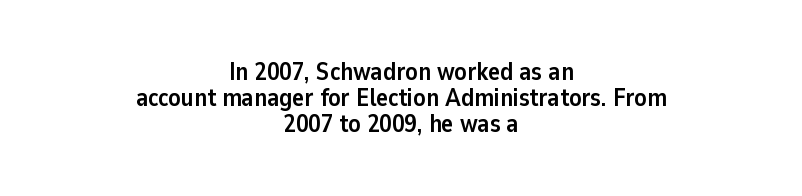
{"italic": "no", "bold": "yes", "underline": "no", "align": "center", "line_spacing": "tight", "line_spacing_ratio": 1.05, "letter_spacing": "normal", "letter_spacing_em": 0.0, "glyph_px": 25}
